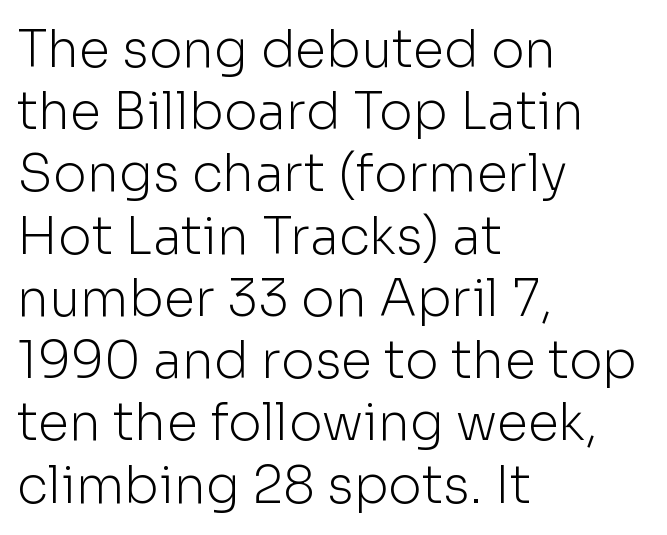
The image shows 51 px light sans-serif type, upright; set left-aligned, line spacing 1.22x, normal letter spacing, not underlined; low stroke contrast and a medium x-height.
